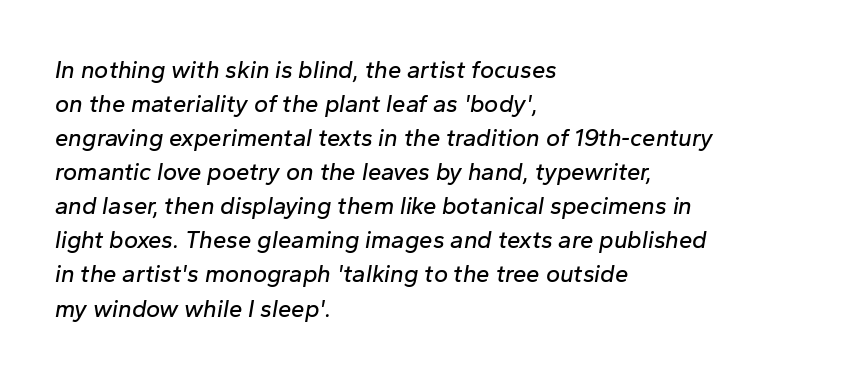
The image shows 24 px text type, italic (leaning right); set left-aligned, normal line spacing (1.42x), normal letter spacing, not underlined.
